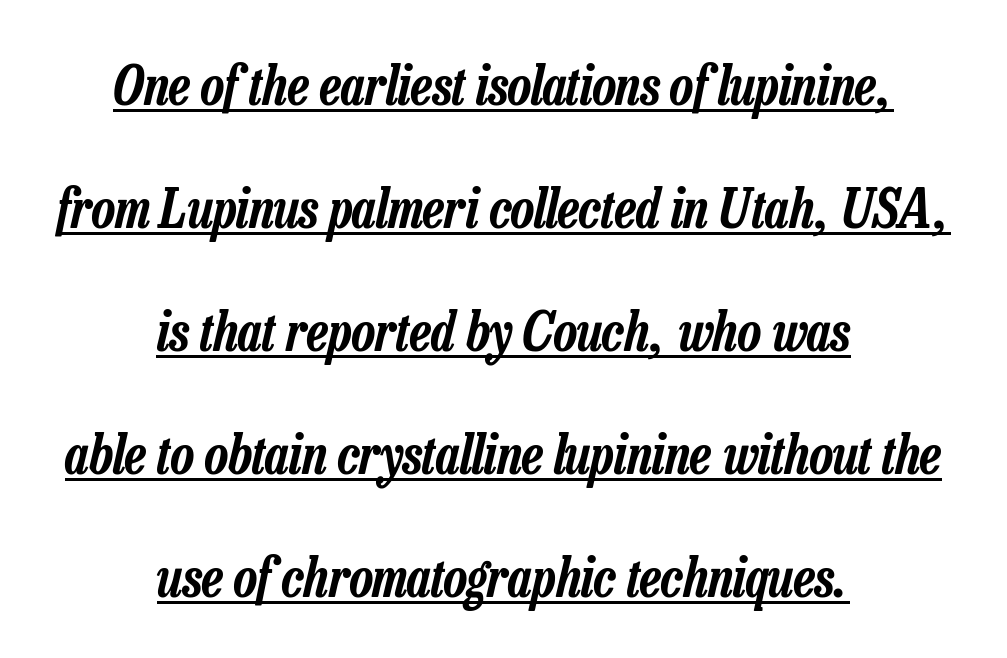
The glyphs look as if they've been sheared to an angle. Reading down the block, each line starts at a different indent, mirrored at its end. These lines stand farther apart than default settings would place them. These lines keep a tight, regular rhythm from letter to letter. Decoration check: the copy is underlined. Note the varied advance widths — an 'i' is clearly narrower than an 'm'.
